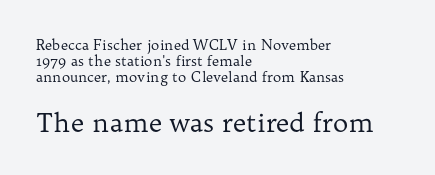
The image shows 26 px text type, upright; set left-aligned, line spacing 1.16x, normal letter spacing, not underlined; the second (bottom) block is 1.86x larger.
